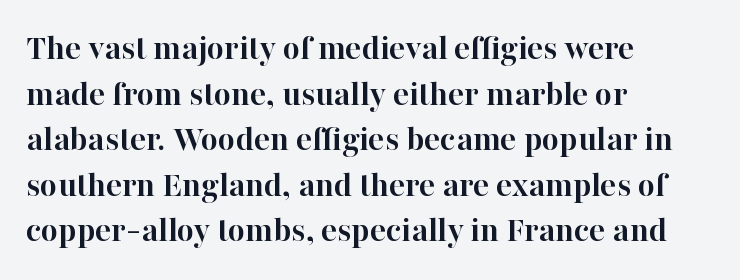
Weight: bold. Do the characters align in a grid? No, the font is proportional. Left-aligned paragraph, ragged on the right. The glyphs are unaccompanied by any horizontal stroke below them. The tracking reads as untouched default to a designer's eye.
